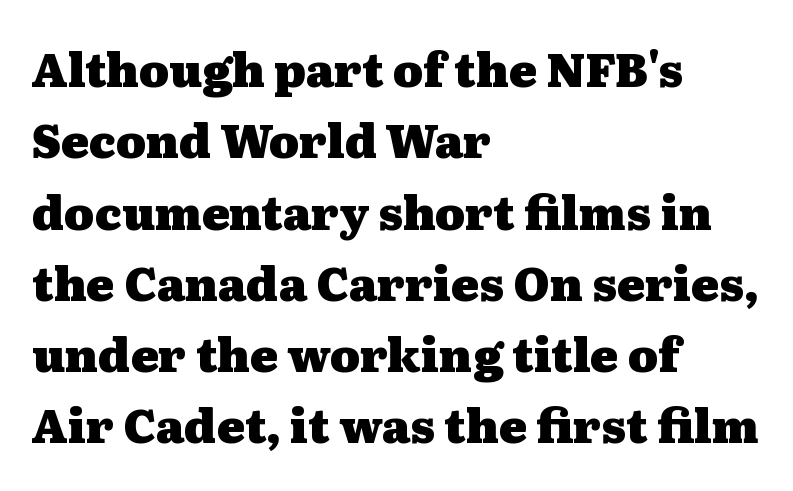
Q: Is the text bold? A: Yes.
Q: Is the text italic (slanted)? A: No, it is upright.
Q: Is the typeface a serif or a sans-serif typeface? A: Serif.
Q: Is the text underlined? A: No.
Q: How is the paragraph aligned? A: Left-aligned.
Q: Is the spacing between letters normal or unusually wide? A: Normal.
Q: Is the spacing between lines tight, normal or loose? A: Normal.
Q: Width (condensed, normal, or wide)? A: Wide.
Q: Stroke contrast? A: Medium.
Q: x-height? A: Medium.
Q: Monospaced? A: No.
